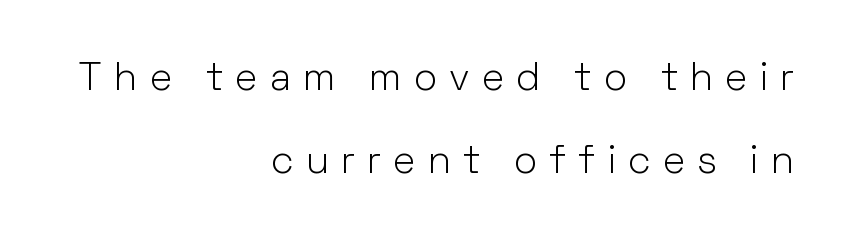
Do the letters lean? They stand straight. Has an underline been added? It has not. Each letter keeps its own natural width here, so spacing adapts to shape. The letters carry no serifs — their stems end cleanly without finishing strokes.
